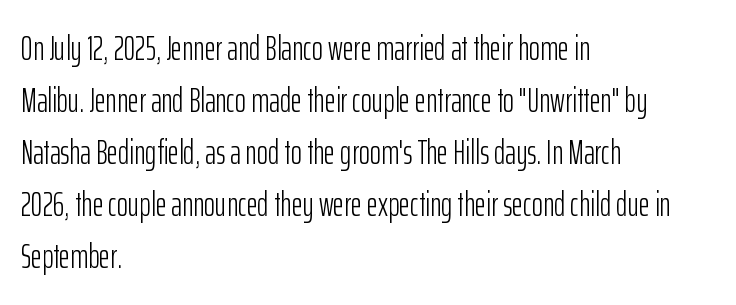
The image shows 34 px light, condensed sans-serif type, upright; set left-aligned, normal line spacing (1.53x), normal letter spacing, not underlined; low stroke contrast and a medium x-height.
